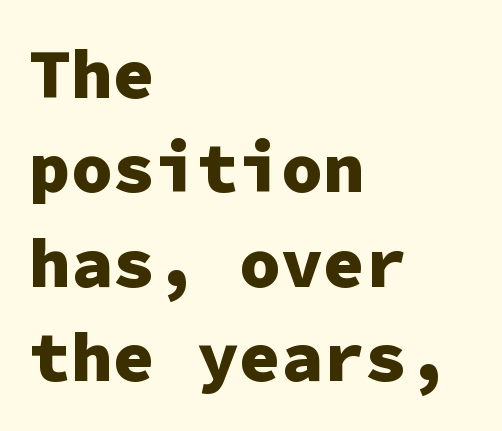
A normal amount of white space separates one row of letters from the next. The lines in this sample share a left origin and differ only in where they stop. Letter spacing: default. You can tell it's not italic because the verticals are truly vertical. Descenders hang freely into open space. This sample has the even, mechanical cadence of fixed-width lettering.
